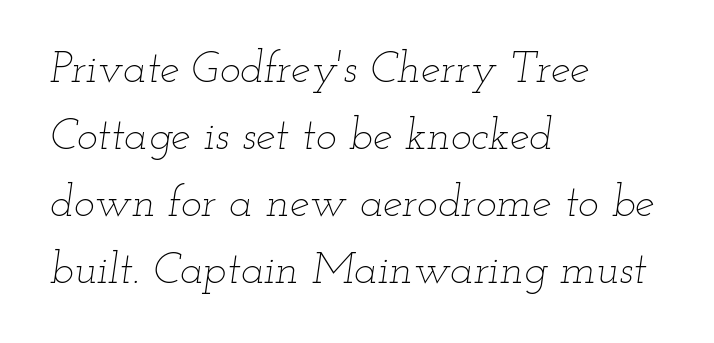
{"italic": "yes", "lean": "right", "slant_degrees": 12, "bold": "no", "weight": "thin", "width": "wide", "stroke_contrast": "low", "x_height": "small", "monospaced": "no", "underline": "no", "align": "left", "line_spacing": "normal", "line_spacing_ratio": 1.52, "letter_spacing": "normal", "letter_spacing_em": 0.0, "glyph_px": 44}
